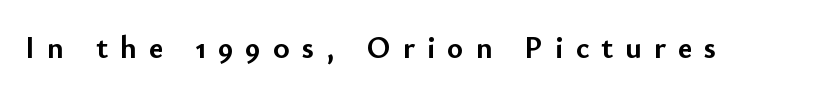
{"serif": "no", "italic": "no", "bold": "yes", "weight": "semibold", "width": "normal", "stroke_contrast": "low", "x_height": "small", "monospaced": "no", "underline": "no", "letter_spacing": "wide", "letter_spacing_em": 0.39, "glyph_px": 31}
